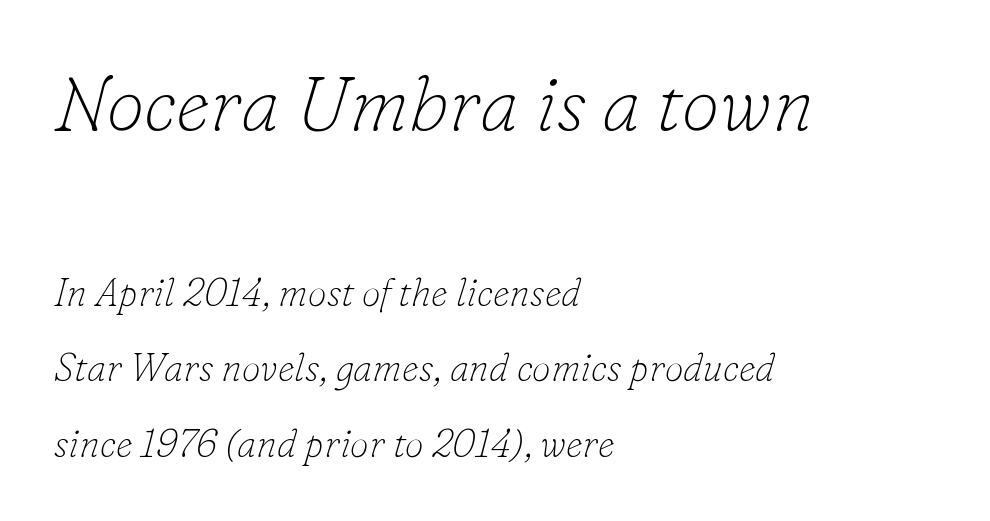
Q: Is the text bold? A: No.
Q: Is the text italic (slanted)? A: Yes, it leans right by about 16 degrees.
Q: Is the typeface a serif or a sans-serif typeface? A: Serif.
Q: Is the text underlined? A: No.
Q: How is the paragraph aligned? A: Left-aligned.
Q: Is the spacing between letters normal or unusually wide? A: Normal.
Q: Is the spacing between lines tight, normal or loose? A: Loose.
Q: Which block of text is set in a larger size, the first (top) or the second (bottom)? A: The first (top) one.
Q: Width (condensed, normal, or wide)? A: Normal.
Q: Stroke contrast? A: Low.
Q: x-height? A: Small.
Q: Monospaced? A: No.
